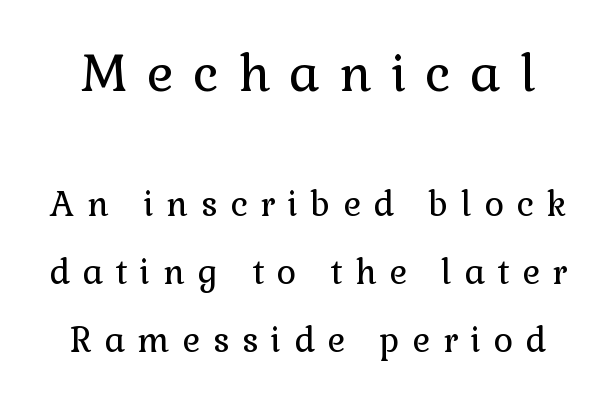
How are the letters spaced? Widely, with obvious added tracking. Reading top to bottom, the characters get smaller at the block break. It's the straight-up-and-down kind of type. The type family on display is of the serif kind. Think of a printed novel: that variable character pitch is what you see here. In terms of leading, this rendering errs on the spacious side.
